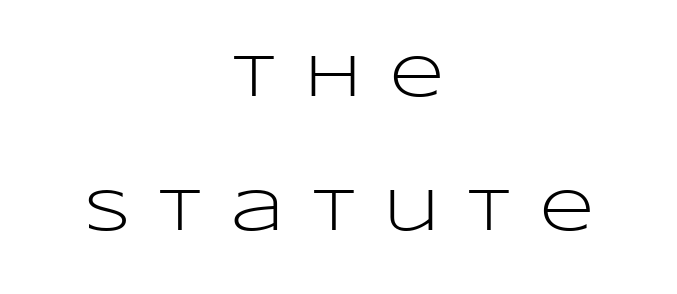
Q: Is the text bold? A: No.
Q: Is the text italic (slanted)? A: No, it is upright.
Q: Is the typeface a serif or a sans-serif typeface? A: Sans-serif.
Q: Is the text underlined? A: No.
Q: How is the paragraph aligned? A: Centered.
Q: Is the spacing between letters normal or unusually wide? A: Unusually wide.
Q: Is the spacing between lines tight, normal or loose? A: Loose.
Q: Width (condensed, normal, or wide)? A: Wide.
Q: Stroke contrast? A: Low.
Q: x-height? A: Large.
Q: Monospaced? A: No.
